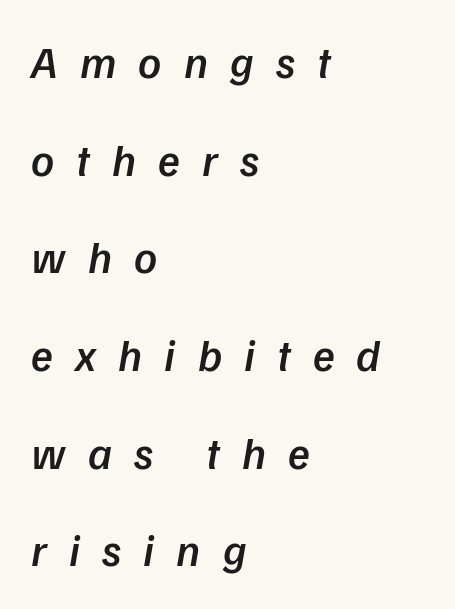
Q: Is the text bold? A: Semi-bold.
Q: Is the text italic (slanted)? A: Yes, it leans right by about 9 degrees.
Q: Is the text underlined? A: No.
Q: How is the paragraph aligned? A: Left-aligned.
Q: Is the spacing between letters normal or unusually wide? A: Unusually wide.
Q: Is the spacing between lines tight, normal or loose? A: Loose.
Q: Width (condensed, normal, or wide)? A: Normal.
Q: Stroke contrast? A: Low.
Q: x-height? A: Medium.
Q: Monospaced? A: No.
